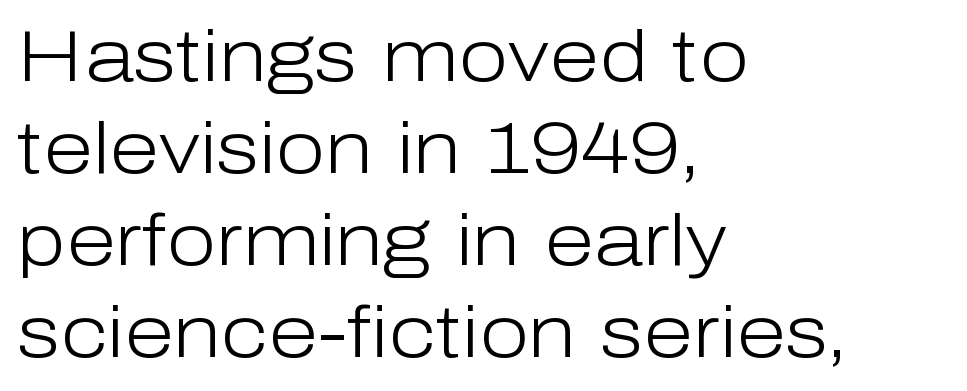
Q: Is the text bold? A: No.
Q: Is the text italic (slanted)? A: No, it is upright.
Q: Is the typeface a serif or a sans-serif typeface? A: Sans-serif.
Q: Is the text underlined? A: No.
Q: How is the paragraph aligned? A: Left-aligned.
Q: Is the spacing between letters normal or unusually wide? A: Normal.
Q: Is the spacing between lines tight, normal or loose? A: Normal.
Q: Width (condensed, normal, or wide)? A: Normal.
Q: Stroke contrast? A: Low.
Q: x-height? A: Medium.
Q: Monospaced? A: No.
